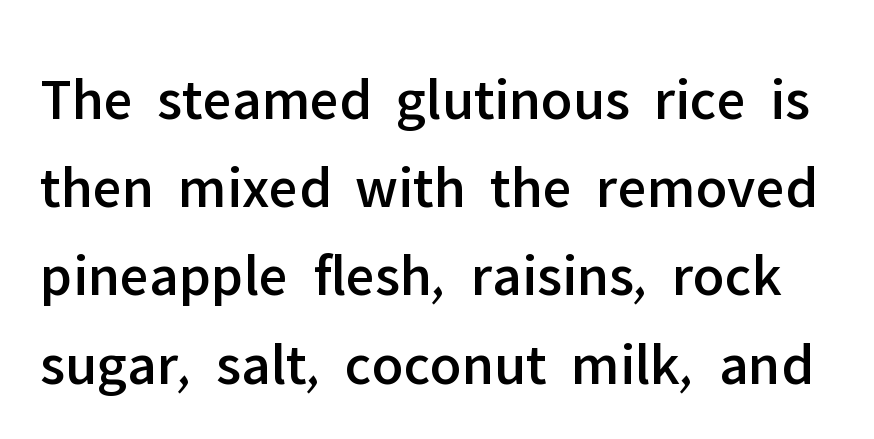
The image shows 60 px sans-serif type, upright; set normal line spacing (1.47x), normal letter spacing, not underlined; low stroke contrast and a medium x-height.
